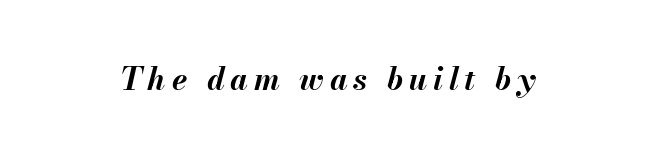
Q: Is the text bold? A: Yes.
Q: Is the text italic (slanted)? A: Yes, it leans right by about 13 degrees.
Q: Is the text underlined? A: No.
Q: Width (condensed, normal, or wide)? A: Normal.
Q: Stroke contrast? A: Medium.
Q: x-height? A: Small.
Q: Monospaced? A: No.
